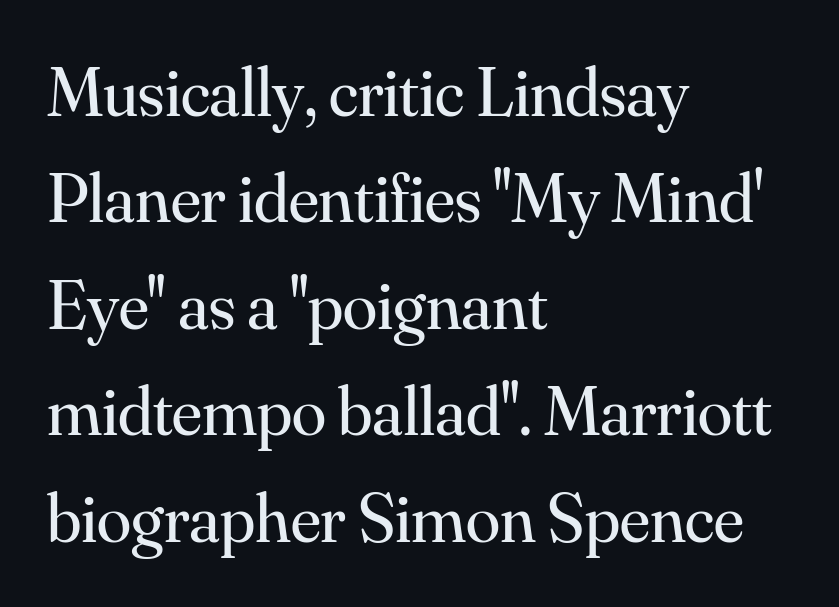
{"serif": "yes", "italic": "no", "bold": "no", "weight": "regular", "width": "normal", "stroke_contrast": "medium", "x_height": "small", "monospaced": "no", "underline": "no", "align": "left", "line_spacing": "normal", "line_spacing_ratio": 1.52, "letter_spacing": "normal", "letter_spacing_em": 0.0, "glyph_px": 70}
